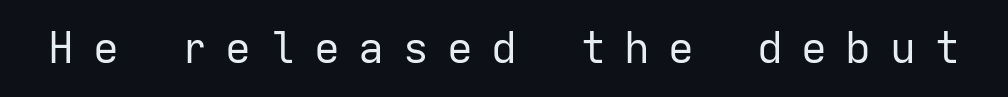
{"serif": "no", "italic": "no", "bold": "no", "weight": "regular", "width": "normal", "stroke_contrast": "low", "x_height": "medium", "monospaced": "yes", "underline": "no", "letter_spacing": "wide", "letter_spacing_em": 0.43, "glyph_px": 43}
